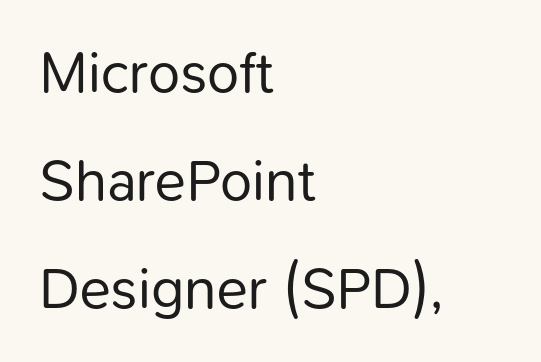
The typesetter chose a ragged-right arrangement here. The font family rendered here belongs to the sans-serif group. Nobody touched the tracking dial on this one. Every character sits straight up, as roman type does.
